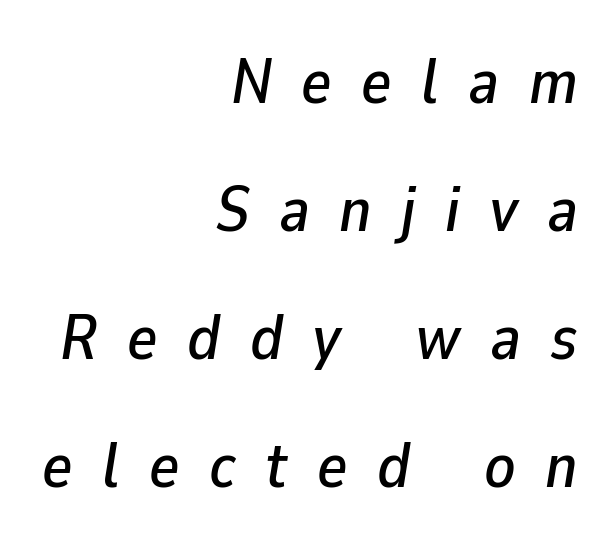
The space between consecutive lines is lavish. Note the varied advance widths — an 'i' is clearly narrower than an 'm'. Characters are canted at an angle relative to the baseline's perpendicular. This rendering features lettering with no underline. Honestly, the letter spacing is so wide it's the main thing you notice.
